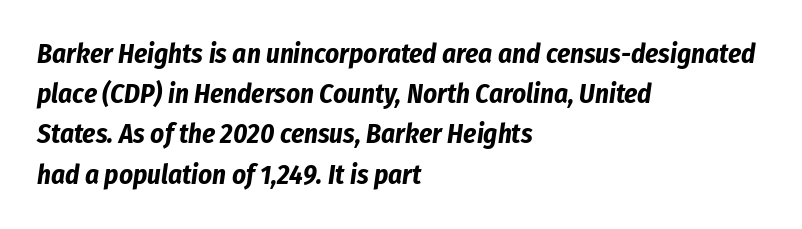
Does extra space separate the letters? No, they use regular spacing. Typesetter's note: full bold, strokes at maximum text heaviness. This sample uses an oblique cut, with every glyph tilted off the vertical. Glance below the letters and you will spot only blank space. The vertical gap from one line to the next is medium.
